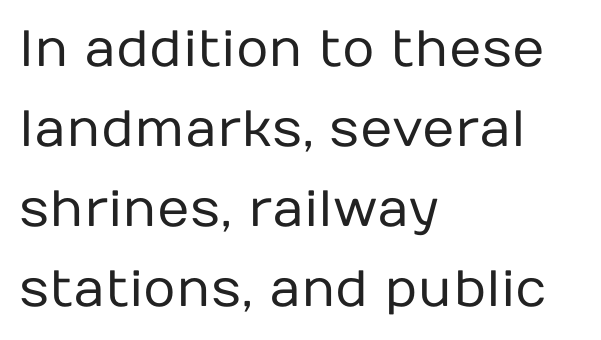
Left-aligned paragraph, ragged on the right. The line texture is even and compact thanks to regular tracking. Does the leading feel generous? No, just average. The letters carry no serifs — their stems end cleanly without finishing strokes. Bold? No — there's no thickening of the strokes.
